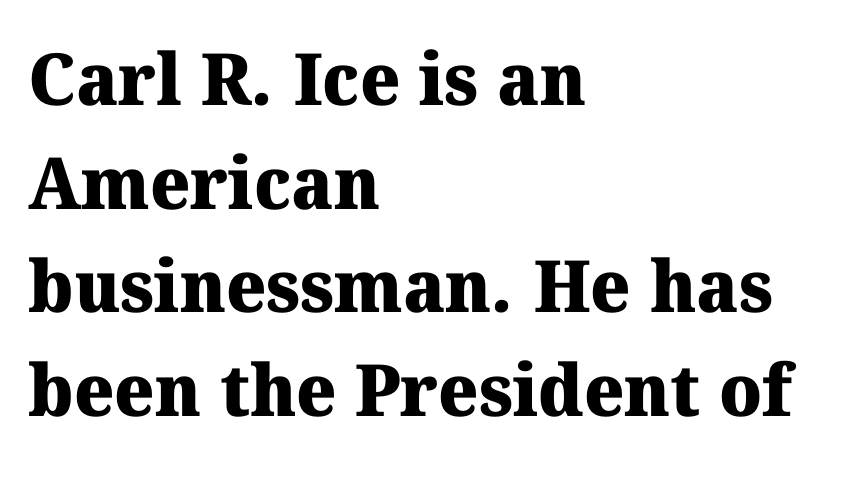
The image shows 72 px heavy serif type; set left-aligned, normal line spacing (1.44x), normal letter spacing, not underlined; medium stroke contrast and a medium x-height.
